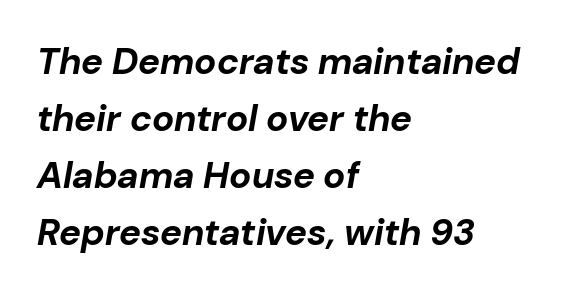
Does extra space separate the letters? No, they use regular spacing. The font is running at its bold setting. Baseline-to-baseline distance is the conventional proportion of letter height. You could not count columns in this text — the font is proportionally spaced. Underline: absent.
